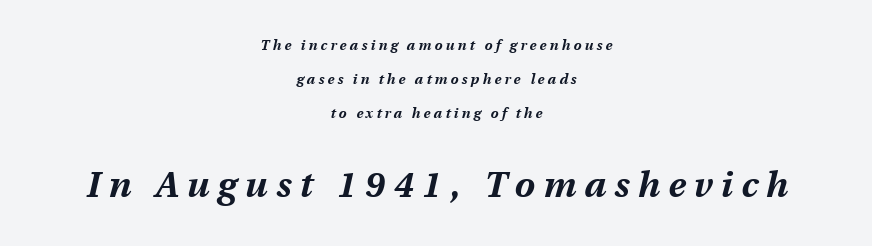
Q: Is the text bold? A: Yes.
Q: Is the text italic (slanted)? A: Yes, it leans right by about 13 degrees.
Q: Is the text underlined? A: No.
Q: How is the paragraph aligned? A: Centered.
Q: Is the spacing between letters normal or unusually wide? A: Unusually wide.
Q: Is the spacing between lines tight, normal or loose? A: Loose.
Q: Which block of text is set in a larger size, the first (top) or the second (bottom)? A: The second (bottom) one.
Q: Width (condensed, normal, or wide)? A: Normal.
Q: Stroke contrast? A: Medium.
Q: x-height? A: Medium.
Q: Monospaced? A: No.
